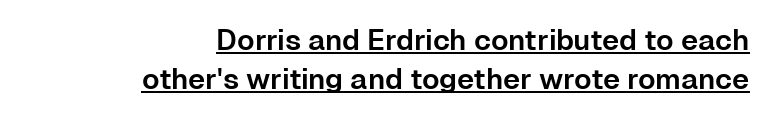
Q: Is the text italic (slanted)? A: No, it is upright.
Q: Is the typeface a serif or a sans-serif typeface? A: Sans-serif.
Q: Is the text underlined? A: Yes.
Q: How is the paragraph aligned? A: Right-aligned.
Q: Is the spacing between letters normal or unusually wide? A: Normal.
Q: Is the spacing between lines tight, normal or loose? A: Normal.
Q: Width (condensed, normal, or wide)? A: Normal.
Q: Stroke contrast? A: Low.
Q: x-height? A: Medium.
Q: Monospaced? A: No.
